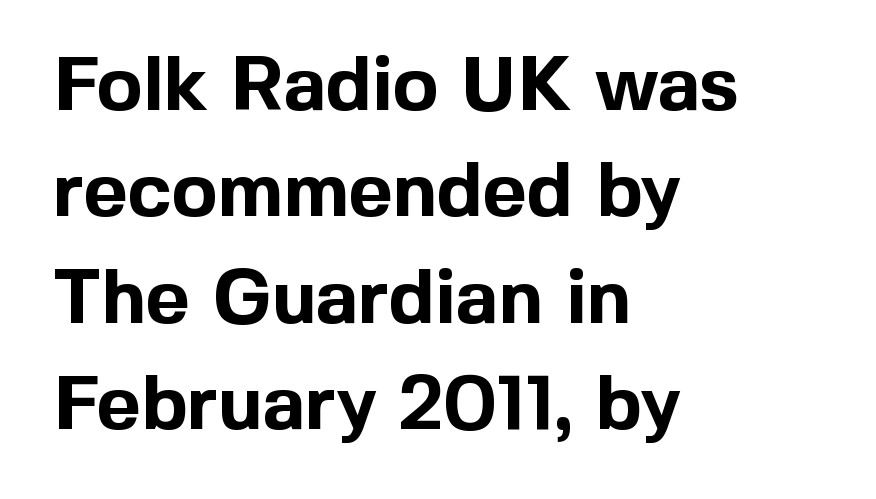
{"serif": "no", "italic": "no", "bold": "yes", "weight": "bold", "width": "normal", "x_height": "medium", "monospaced": "no", "underline": "no", "align": "left", "line_spacing": "normal", "line_spacing_ratio": 1.4, "letter_spacing": "normal", "letter_spacing_em": 0.0, "glyph_px": 76}
